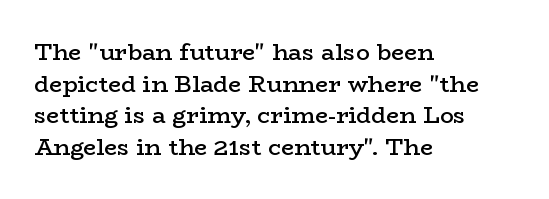
The image shows 23 px text type, upright; set left-aligned, normal line spacing (1.37x), normal letter spacing, not underlined.
